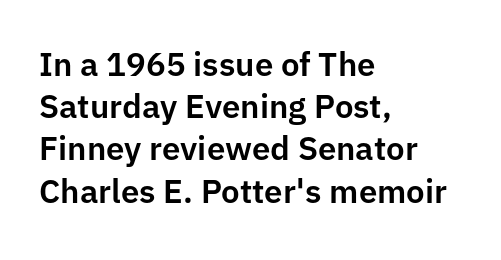
The image shows 33 px sans-serif type, upright; set left-aligned, normal line spacing (1.28x), normal letter spacing, not underlined; low stroke contrast and a medium x-height.
